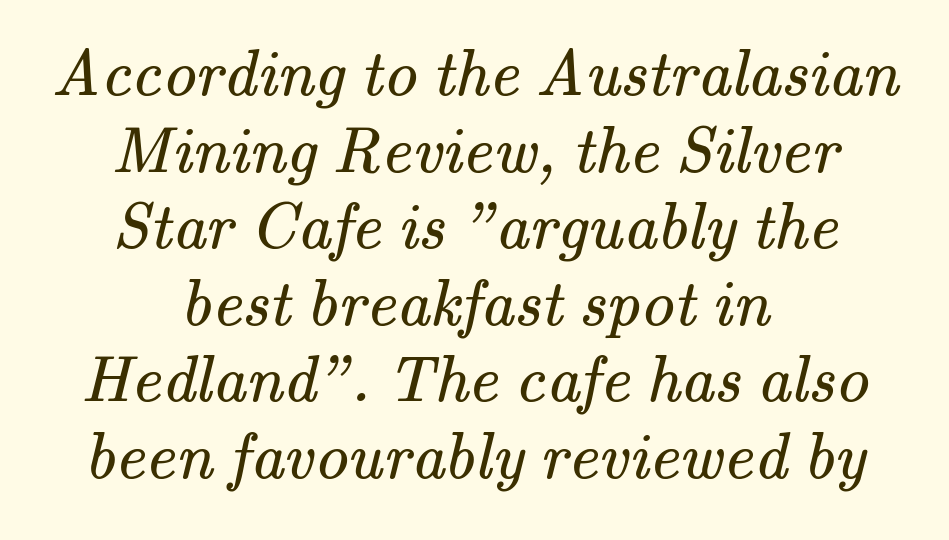
{"serif": "yes", "bold": "no", "weight": "regular", "width": "normal", "stroke_contrast": "medium", "x_height": "small", "monospaced": "no", "underline": "no", "align": "center", "line_spacing_ratio": 1.16, "letter_spacing": "normal", "letter_spacing_em": 0.0, "glyph_px": 66}
